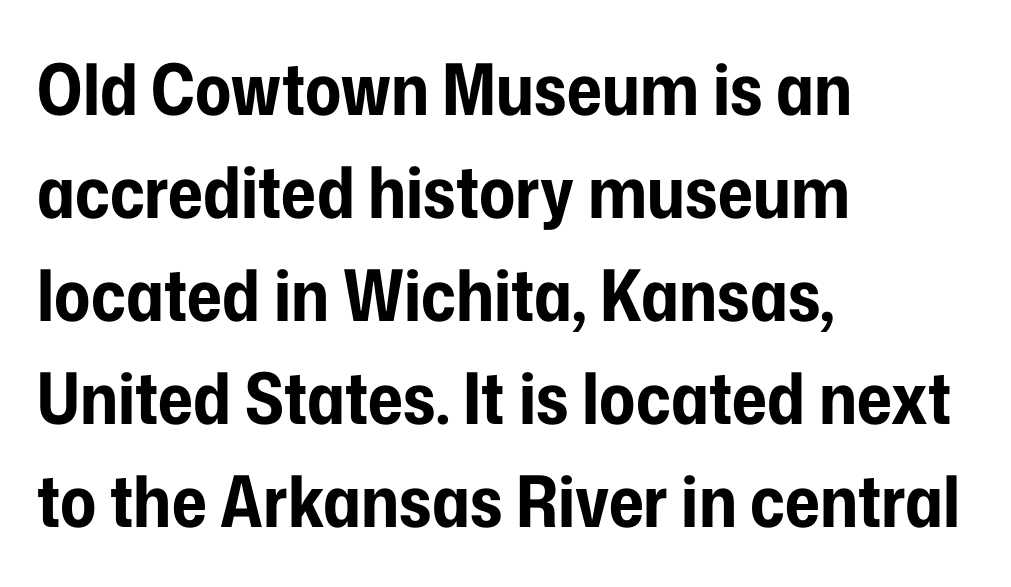
Q: Is the text bold? A: Yes.
Q: Is the text italic (slanted)? A: No, it is upright.
Q: Is the typeface a serif or a sans-serif typeface? A: Sans-serif.
Q: Is the text underlined? A: No.
Q: How is the paragraph aligned? A: Left-aligned.
Q: Is the spacing between letters normal or unusually wide? A: Normal.
Q: Is the spacing between lines tight, normal or loose? A: Normal.
Q: Width (condensed, normal, or wide)? A: Condensed.
Q: Stroke contrast? A: Low.
Q: x-height? A: Medium.
Q: Monospaced? A: No.
